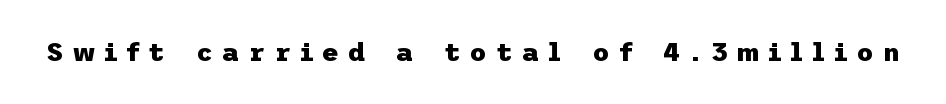
Q: Is the text bold? A: Yes.
Q: Is the text italic (slanted)? A: No, it is upright.
Q: Is the text underlined? A: No.
Q: Is the spacing between letters normal or unusually wide? A: Unusually wide.
